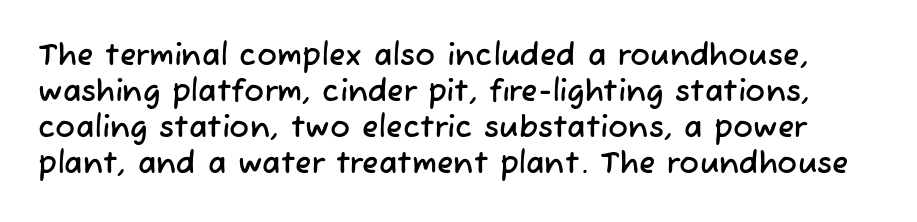
Q: Is the typeface a serif or a sans-serif typeface? A: Sans-serif.
Q: Is the text underlined? A: No.
Q: Is the spacing between letters normal or unusually wide? A: Normal.
Q: Width (condensed, normal, or wide)? A: Normal.
Q: Stroke contrast? A: Low.
Q: x-height? A: Medium.
Q: Monospaced? A: No.
